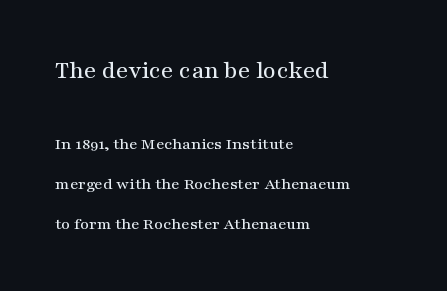
The image shows 25 px text type, upright; set left-aligned, loose line spacing (2.34x), normal letter spacing, not underlined; the first (top) block is 1.47x larger.
